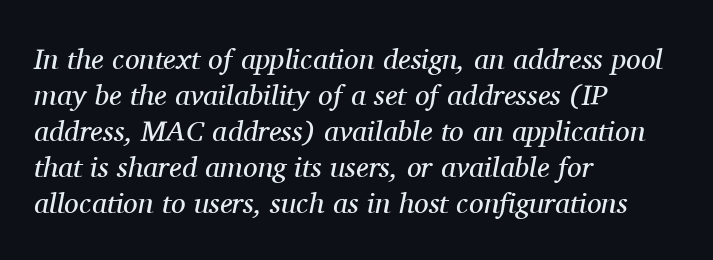
The image shows 29 px regular-weight serif type, italic (leaning right); set left-aligned, line spacing 1.24x, normal letter spacing, not underlined; medium stroke contrast and a medium x-height.
